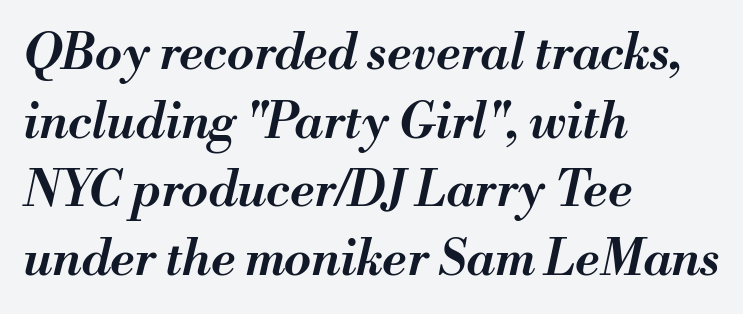
Is there much room between lines? A standard amount, neither cramped nor airy. Varying glyph widths throughout — classic text-font behaviour. Teacher's note: observe the even left margin — that is flush-left alignment. It's the slanting kind of type. Check the space under the baseline: it is left empty. The typesetting leans somewhat heavy: a semibold.
